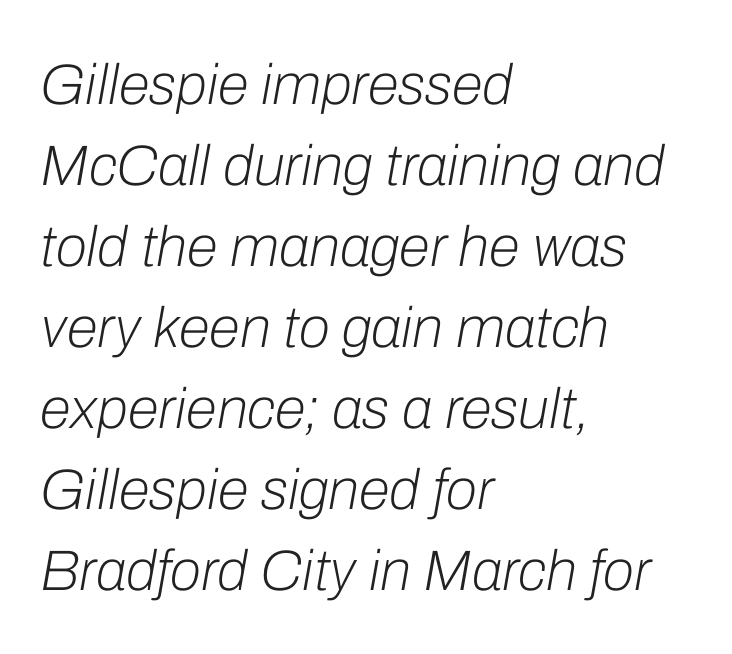
The face used here is proportionally spaced, like ordinary book or web type. Leftover space on each line is placed entirely after the last word. The strip under each line holds only bare page. Observe the ordinary spacing: letters are neighbours, not strangers.
